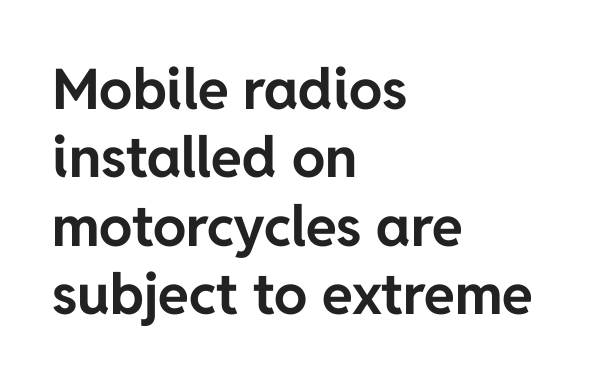
{"serif": "no", "italic": "no", "bold": "yes", "weight": "bold", "width": "normal", "stroke_contrast": "low", "x_height": "medium", "monospaced": "no", "underline": "no", "align": "left", "line_spacing_ratio": 1.22, "letter_spacing": "normal", "letter_spacing_em": 0.0, "glyph_px": 56}
